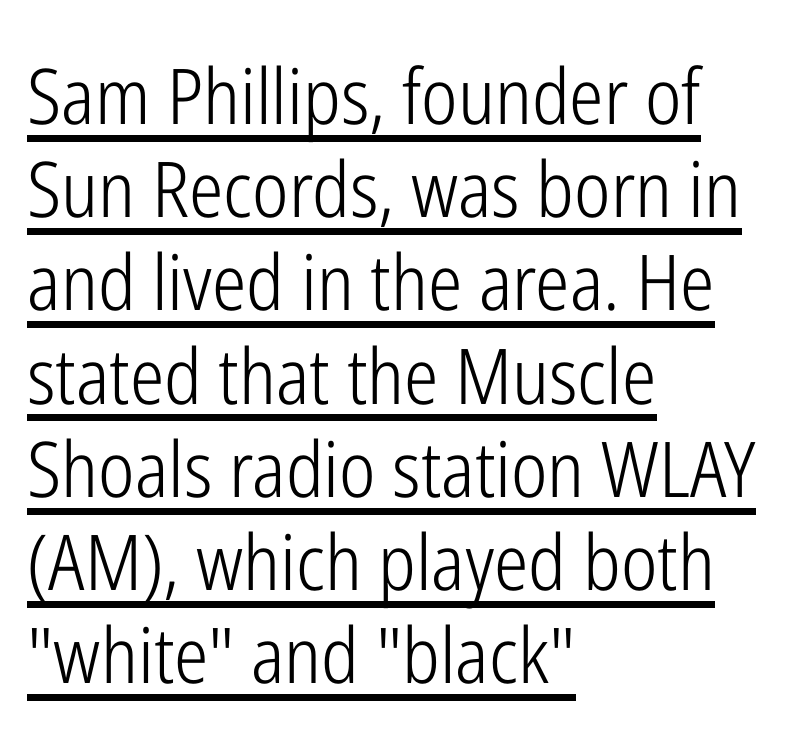
{"serif": "no", "italic": "no", "bold": "no", "weight": "light", "width": "condensed", "stroke_contrast": "low", "x_height": "medium", "monospaced": "no", "underline": "yes", "align": "left", "line_spacing_ratio": 1.21, "letter_spacing": "normal", "letter_spacing_em": 0.0, "glyph_px": 77}
